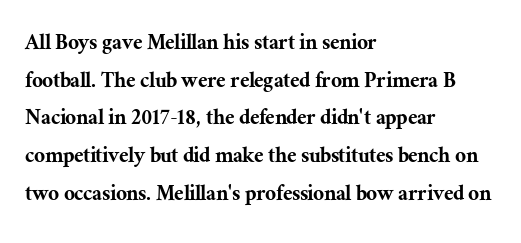
{"italic": "no", "underline": "no", "align": "left", "line_spacing": "normal", "line_spacing_ratio": 1.57, "letter_spacing": "normal", "letter_spacing_em": 0.0, "glyph_px": 24}
